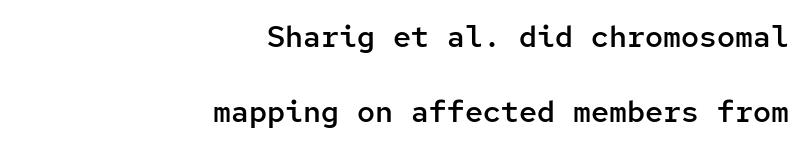
The image shows 30 px semibold sans-serif type, upright, monospaced; set right-aligned, loose line spacing (2.5x), normal letter spacing, not underlined; low stroke contrast and a medium x-height.
